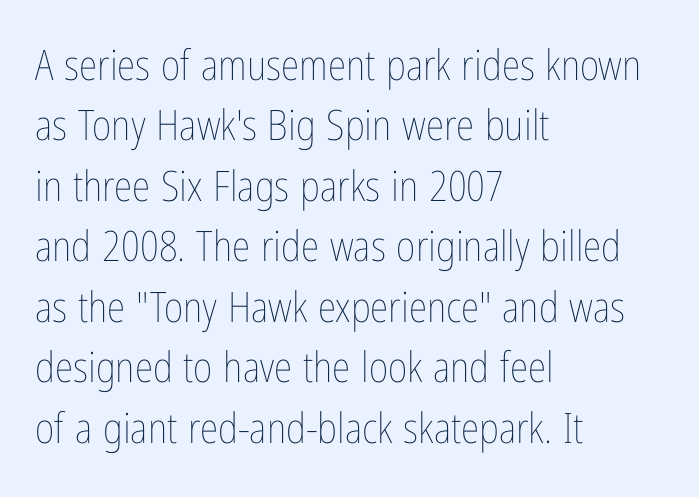
Each stroke keeps to a modest, everyday thickness or less. Proportional: the letters do not fall into vertical columns. Ascenders rise straight up at ninety degrees. A typesetter would call this leading conventional body-copy spacing. Look at the tracking — it's just the regular setting, nothing added. Horizontally, the lines are justified to the leading edge only.
